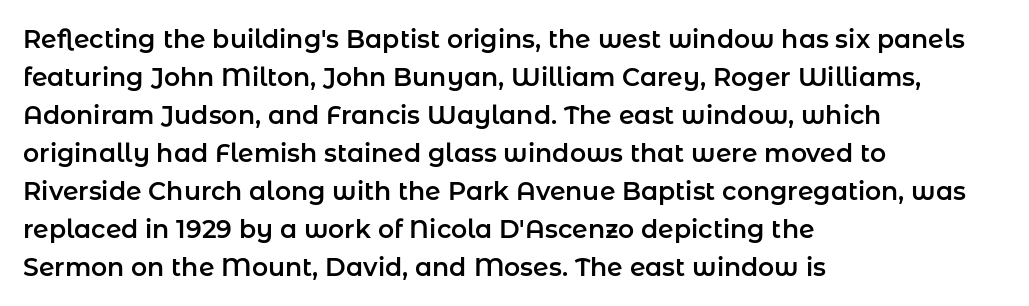
Q: Is the text italic (slanted)? A: No, it is upright.
Q: Is the text underlined? A: No.
Q: How is the paragraph aligned? A: Left-aligned.
Q: Is the spacing between letters normal or unusually wide? A: Normal.
Q: Is the spacing between lines tight, normal or loose? A: Normal.
